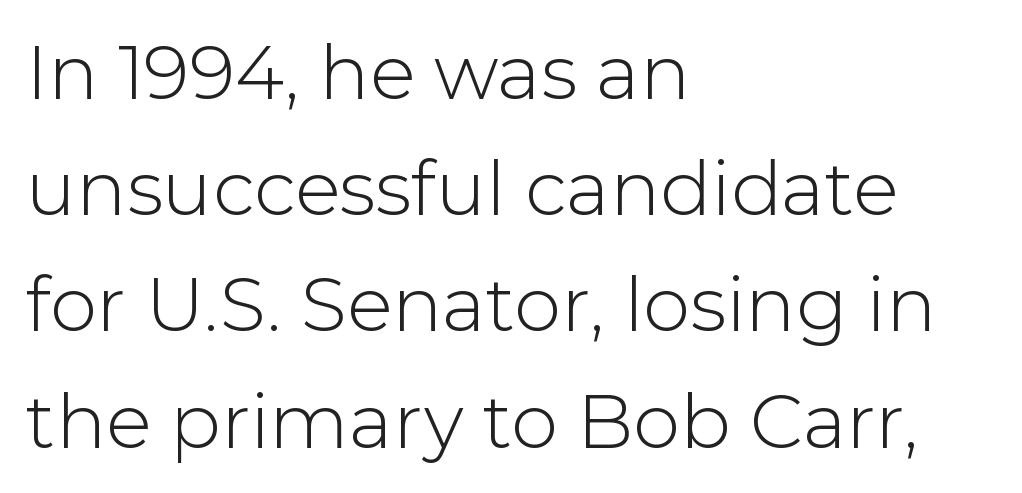
The image shows 75 px light sans-serif type, upright; set left-aligned, normal line spacing (1.55x), normal letter spacing, not underlined; low stroke contrast and a medium x-height.
